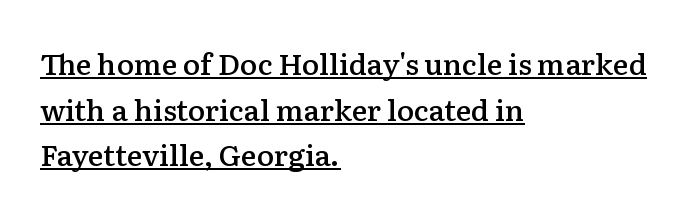
{"serif": "yes", "italic": "no", "bold": "semi", "weight": "semibold", "width": "normal", "stroke_contrast": "low", "x_height": "medium", "monospaced": "no", "underline": "yes", "align": "left", "line_spacing": "normal", "line_spacing_ratio": 1.57, "letter_spacing": "normal", "letter_spacing_em": 0.0, "glyph_px": 29}
